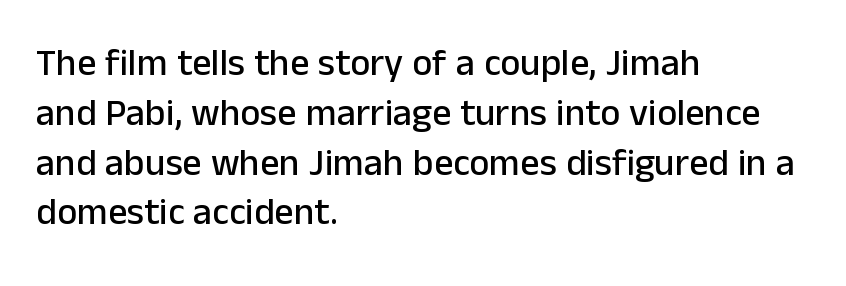
{"serif": "no", "italic": "no", "width": "normal", "stroke_contrast": "low", "x_height": "medium", "monospaced": "no", "underline": "no", "align": "left", "line_spacing": "normal", "line_spacing_ratio": 1.31, "letter_spacing": "normal", "letter_spacing_em": 0.0, "glyph_px": 38}
